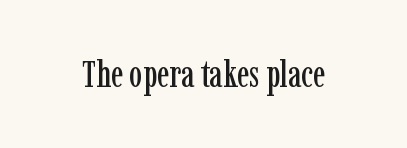
Q: Is the text italic (slanted)? A: No, it is upright.
Q: Is the typeface a serif or a sans-serif typeface? A: Serif.
Q: Is the text underlined? A: No.
Q: Is the spacing between letters normal or unusually wide? A: Normal.
Q: Width (condensed, normal, or wide)? A: Condensed.
Q: Stroke contrast? A: Low.
Q: x-height? A: Medium.
Q: Monospaced? A: No.
